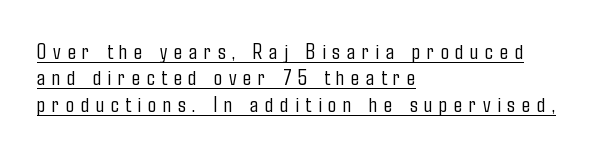
The image shows 22 px text type, upright; set left-aligned, line spacing 1.2x, unusually wide letter spacing (+0.3 em), underlined.
